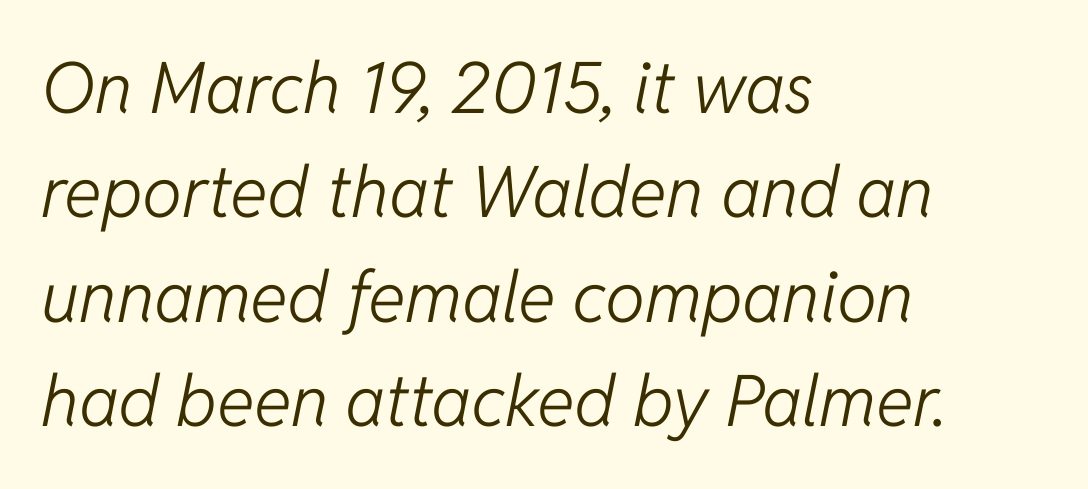
Q: Is the text bold? A: No.
Q: Is the text italic (slanted)? A: Yes, it leans right by about 11 degrees.
Q: Is the text underlined? A: No.
Q: How is the paragraph aligned? A: Left-aligned.
Q: Is the spacing between letters normal or unusually wide? A: Normal.
Q: Is the spacing between lines tight, normal or loose? A: Normal.
Q: Width (condensed, normal, or wide)? A: Normal.
Q: Stroke contrast? A: Low.
Q: x-height? A: Medium.
Q: Monospaced? A: No.
